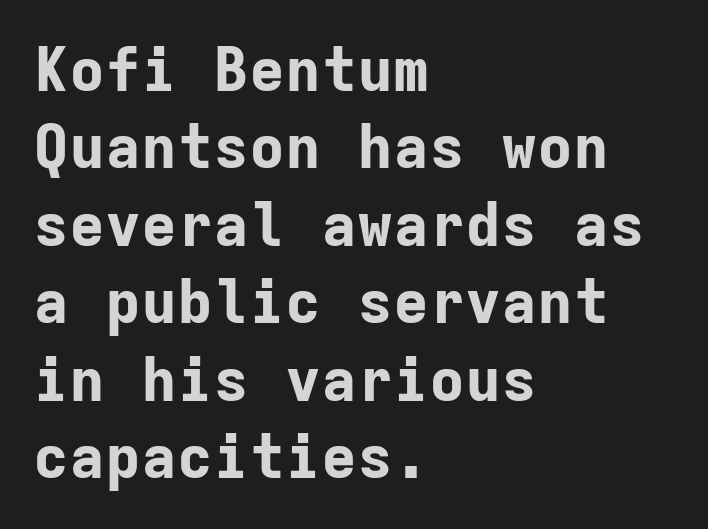
Q: Is the text bold? A: Yes.
Q: Is the text italic (slanted)? A: No, it is upright.
Q: Is the typeface a serif or a sans-serif typeface? A: Sans-serif.
Q: Is the text underlined? A: No.
Q: How is the paragraph aligned? A: Left-aligned.
Q: Is the spacing between letters normal or unusually wide? A: Normal.
Q: Is the spacing between lines tight, normal or loose? A: Normal.
Q: Width (condensed, normal, or wide)? A: Normal.
Q: Stroke contrast? A: Low.
Q: x-height? A: Medium.
Q: Monospaced? A: Yes.
